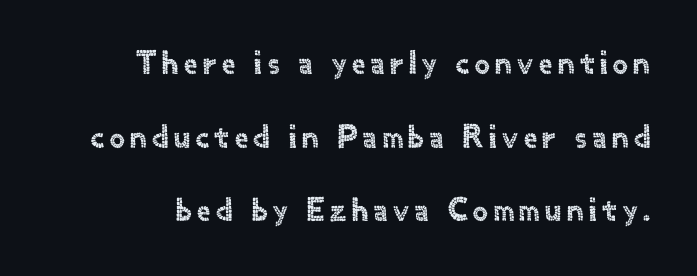
{"serif": "no", "italic": "no", "width": "normal", "x_height": "small", "monospaced": "no", "underline": "no", "line_spacing": "loose", "line_spacing_ratio": 2.23, "glyph_px": 33}
